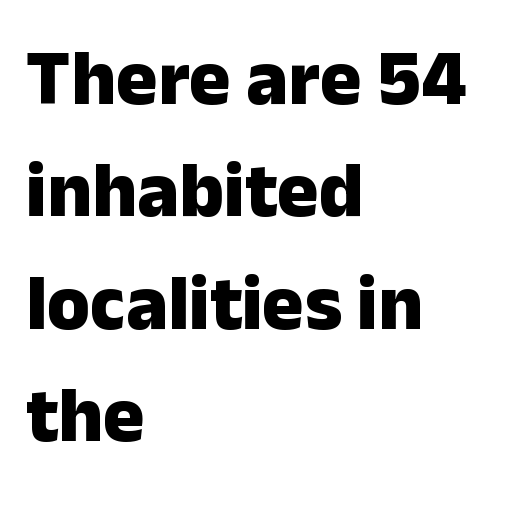
{"serif": "no", "italic": "no", "bold": "yes", "weight": "heavy", "width": "normal", "stroke_contrast": "low", "x_height": "medium", "monospaced": "no", "underline": "no", "align": "left", "line_spacing": "normal", "line_spacing_ratio": 1.44, "letter_spacing": "normal", "letter_spacing_em": 0.0, "glyph_px": 78}
